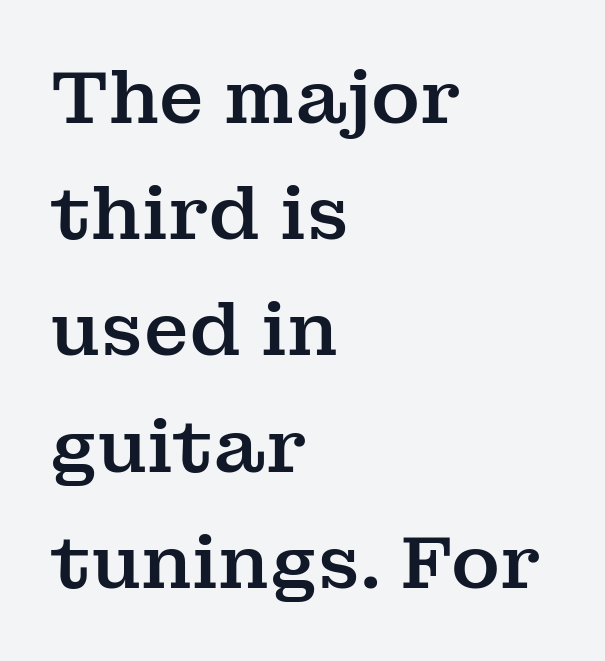
Q: Is the text italic (slanted)? A: No, it is upright.
Q: Is the typeface a serif or a sans-serif typeface? A: Serif.
Q: Is the text underlined? A: No.
Q: How is the paragraph aligned? A: Left-aligned.
Q: Is the spacing between letters normal or unusually wide? A: Normal.
Q: Is the spacing between lines tight, normal or loose? A: Normal.
Q: Width (condensed, normal, or wide)? A: Normal.
Q: Stroke contrast? A: Medium.
Q: x-height? A: Medium.
Q: Monospaced? A: No.
